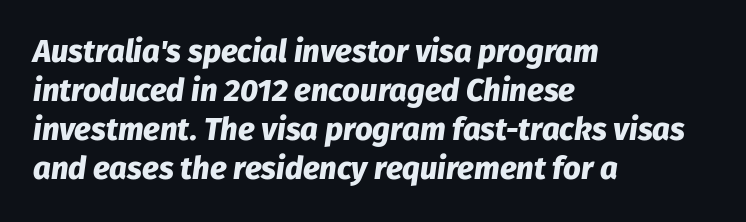
The image shows 31 px heavy type, italic (leaning right); set left-aligned, normal line spacing (1.26x), normal letter spacing, not underlined; low stroke contrast and a medium x-height.
